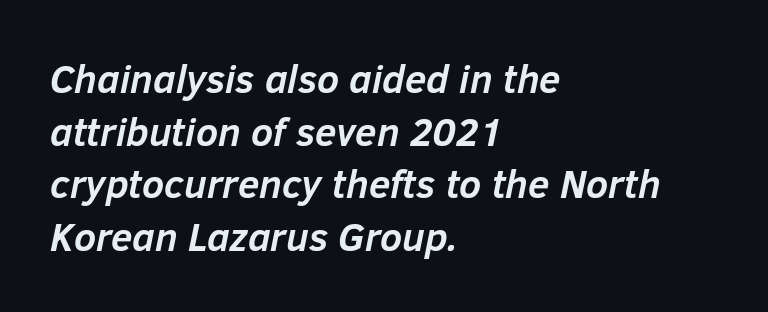
Q: Is the text bold? A: Yes.
Q: Is the text italic (slanted)? A: Yes, it leans right by about 12 degrees.
Q: Is the text underlined? A: No.
Q: How is the paragraph aligned? A: Left-aligned.
Q: Is the spacing between letters normal or unusually wide? A: Normal.
Q: Is the spacing between lines tight, normal or loose? A: Normal.
Q: Width (condensed, normal, or wide)? A: Normal.
Q: Stroke contrast? A: Low.
Q: x-height? A: Medium.
Q: Monospaced? A: No.
